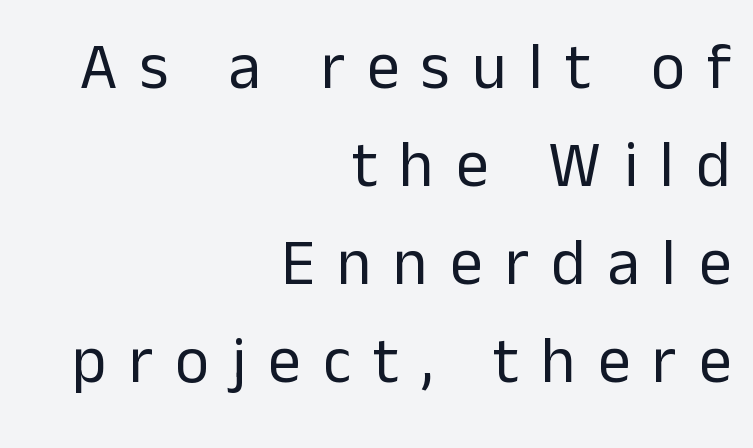
Whoever set this chose a conventional vertical rhythm. This sample uses an upright cut, with every glyph sitting square on the baseline. These lines are rendered in a variable-pitch font. The font sits on the lighter half of the weight spectrum, regular included. The specimen omits any rule beneath the text block's lines. The compositor pushed each line to the right boundary.
